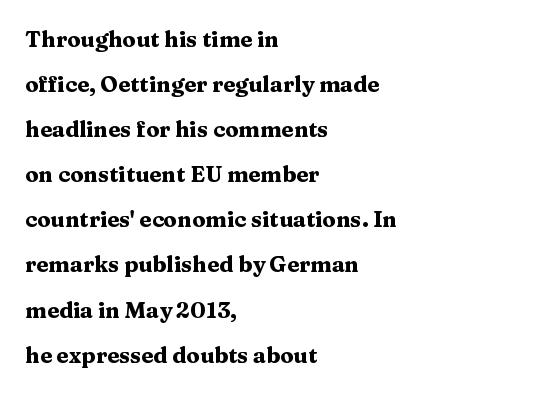
{"italic": "no", "bold": "yes", "underline": "no", "align": "left", "line_spacing": "loose", "line_spacing_ratio": 2.05, "letter_spacing": "normal", "letter_spacing_em": 0.0, "glyph_px": 22}
